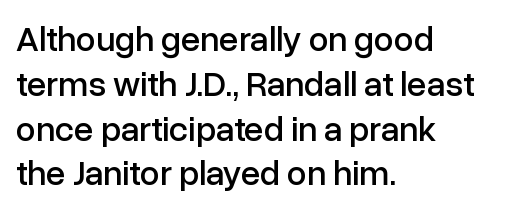
Posture: vertical. Tracking here is standard; glyphs follow each other at the usual distance. Are there feet on the stems? There aren't — it's a sans. Note the varied advance widths — an 'i' is clearly narrower than an 'm'.
